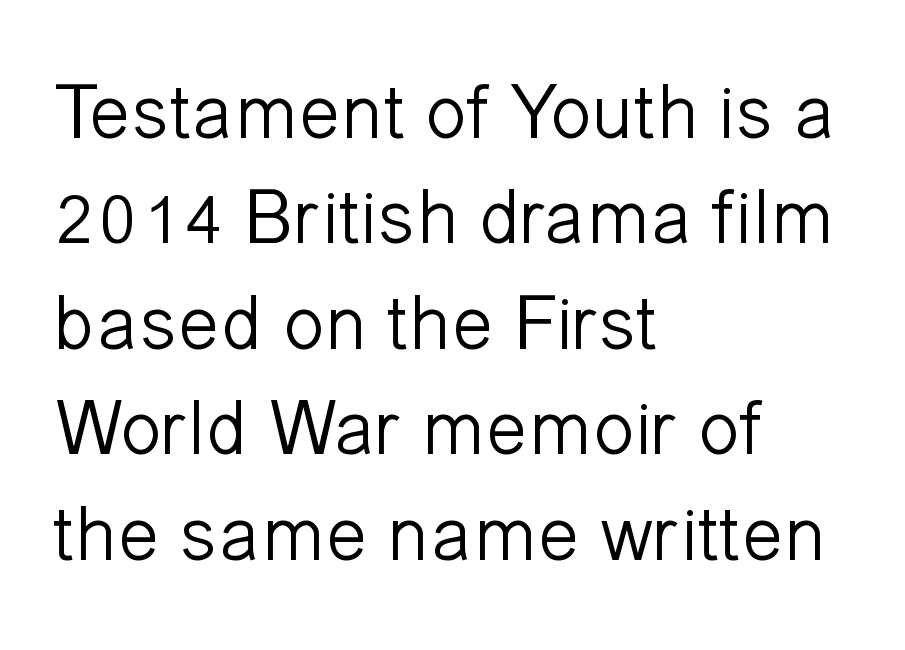
{"serif": "no", "italic": "no", "bold": "no", "weight": "light", "width": "normal", "stroke_contrast": "low", "x_height": "medium", "monospaced": "no", "underline": "no", "align": "left", "line_spacing": "normal", "line_spacing_ratio": 1.37, "letter_spacing": "normal", "letter_spacing_em": 0.0, "glyph_px": 77}
